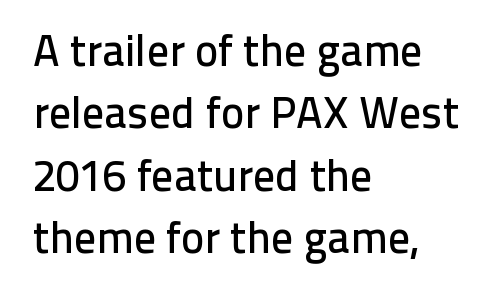
Q: Is the text italic (slanted)? A: No, it is upright.
Q: Is the typeface a serif or a sans-serif typeface? A: Sans-serif.
Q: Is the text underlined? A: No.
Q: How is the paragraph aligned? A: Left-aligned.
Q: Is the spacing between letters normal or unusually wide? A: Normal.
Q: Is the spacing between lines tight, normal or loose? A: Normal.
Q: Width (condensed, normal, or wide)? A: Normal.
Q: Stroke contrast? A: Low.
Q: x-height? A: Medium.
Q: Monospaced? A: No.
